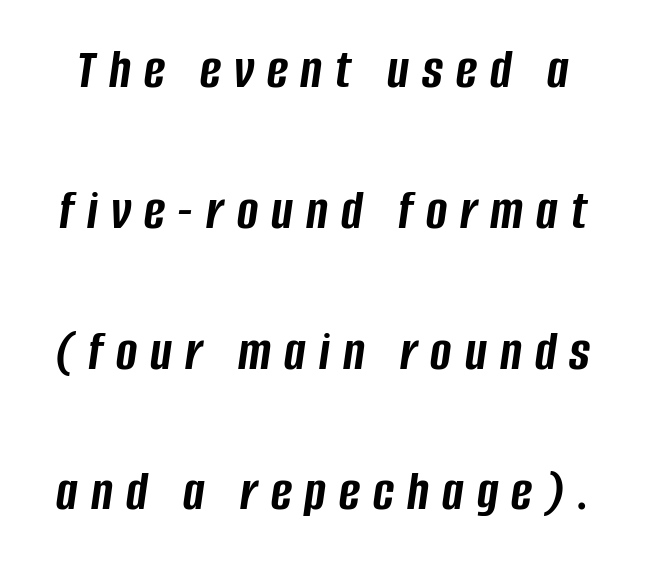
The image shows 57 px semibold, condensed type, italic (leaning right); set loose line spacing (2.47x), unusually wide letter spacing (+0.23 em), not underlined; low stroke contrast and a large x-height.
